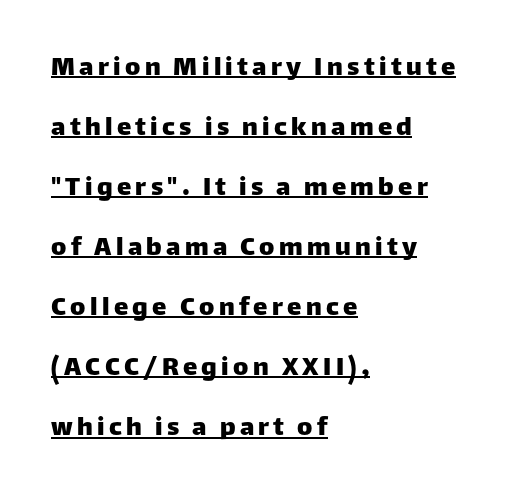
Italic: no, the glyphs are upright roman. Here the designer chose a conventional face with non-uniform glyph widths. Quick note: underline on. To sum up the face: it is a sans, with no serifs. The setting favours the left margin, as ordinary paragraphs usually do. Does the leading feel generous? Absolutely, it's lavish.
